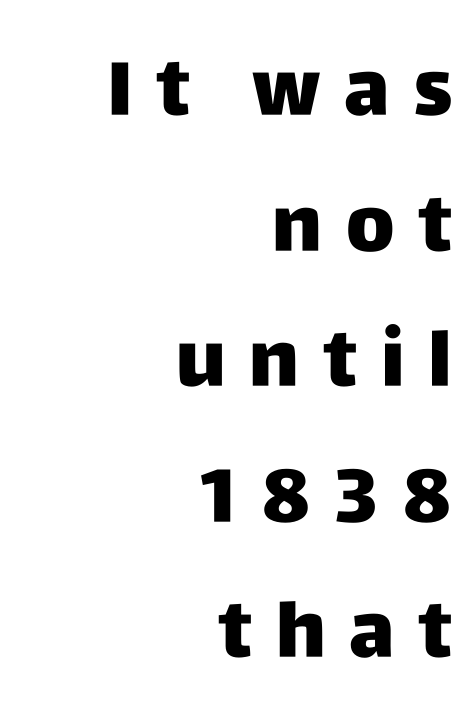
The image shows 77 px heavy sans-serif type, upright; set right-aligned, line spacing 1.76x, unusually wide letter spacing (+0.31 em), not underlined; low stroke contrast and a large x-height.
